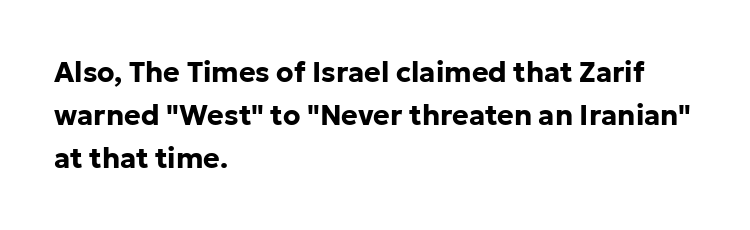
The image shows 28 px bold sans-serif type, upright; set left-aligned, normal line spacing (1.53x), normal letter spacing, not underlined; low stroke contrast and a medium x-height.
